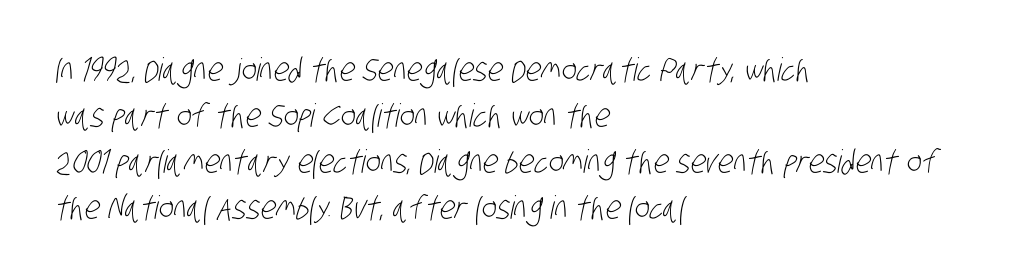
Q: Is the text bold? A: No.
Q: Is the typeface a serif or a sans-serif typeface? A: Sans-serif.
Q: Is the text underlined? A: No.
Q: How is the paragraph aligned? A: Left-aligned.
Q: Is the spacing between letters normal or unusually wide? A: Normal.
Q: Is the spacing between lines tight, normal or loose? A: Normal.
Q: Width (condensed, normal, or wide)? A: Condensed.
Q: Stroke contrast? A: Low.
Q: x-height? A: Large.
Q: Monospaced? A: No.
